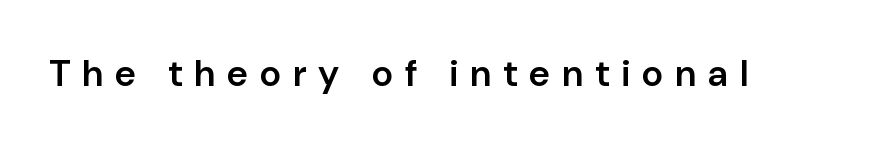
This sample uses an upright cut, with every glyph sitting square on the baseline. In terms of weight, the rendering is demibold, just under bold. Does the type have serifs? No, each stem ends abruptly. These lines have a slow, spaced-out rhythm from letter to letter.
